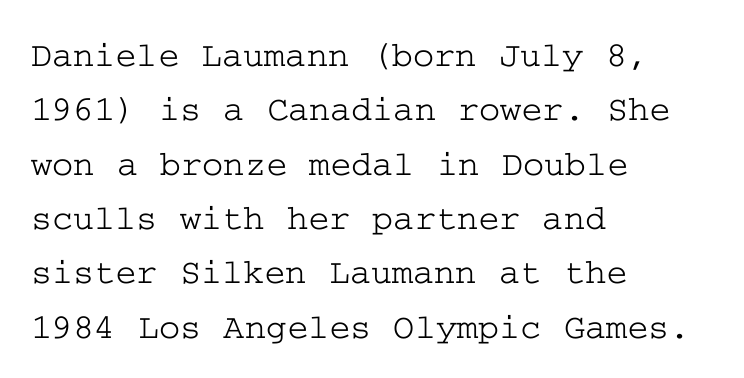
Q: Is the text italic (slanted)? A: No, it is upright.
Q: Is the typeface a serif or a sans-serif typeface? A: Serif.
Q: Is the text underlined? A: No.
Q: How is the paragraph aligned? A: Left-aligned.
Q: Is the spacing between letters normal or unusually wide? A: Normal.
Q: Is the spacing between lines tight, normal or loose? A: Normal.
Q: Width (condensed, normal, or wide)? A: Wide.
Q: Stroke contrast? A: Low.
Q: x-height? A: Medium.
